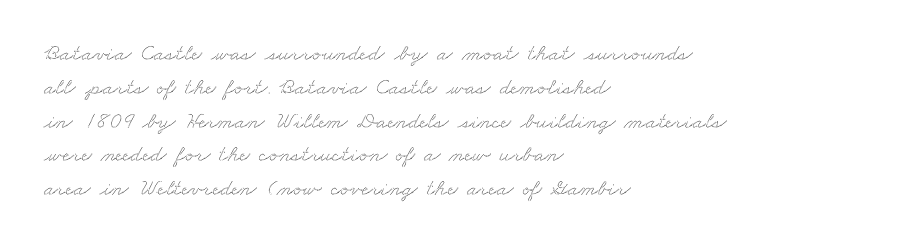
Q: Is the text underlined? A: No.
Q: How is the paragraph aligned? A: Left-aligned.
Q: Is the spacing between letters normal or unusually wide? A: Normal.
Q: Is the spacing between lines tight, normal or loose? A: Normal.
